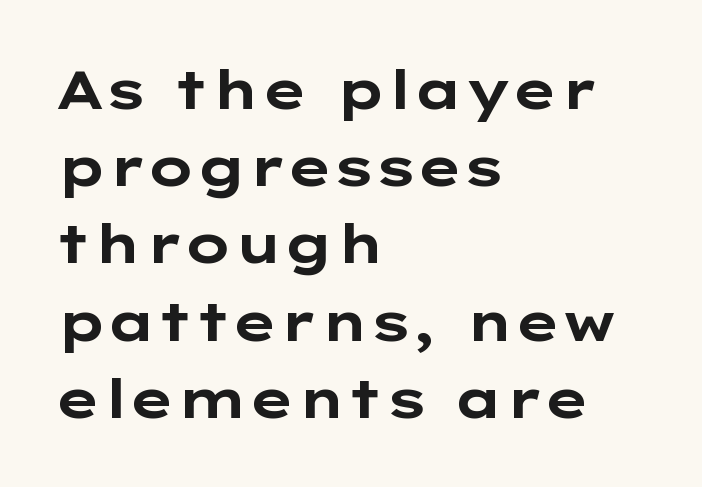
The image shows 54 px bold, wide sans-serif type, upright; set left-aligned, normal line spacing (1.43x), normal letter spacing, not underlined; low stroke contrast and a medium x-height.
